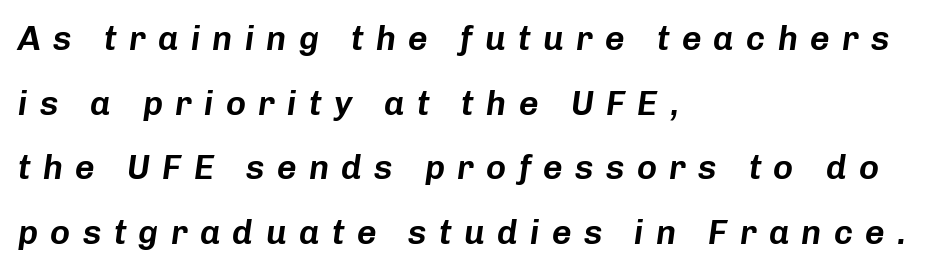
The image shows 34 px text type, italic (leaning right); set left-aligned, loose line spacing (1.9x), unusually wide letter spacing (+0.36 em), not underlined; low stroke contrast and a medium x-height.
